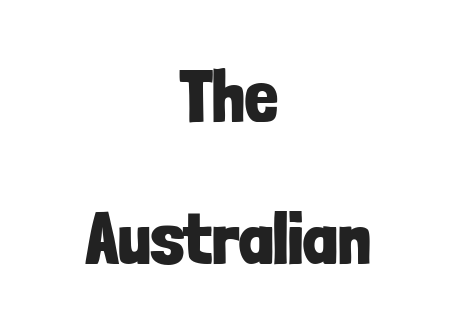
The image shows 73 px bold, condensed sans-serif type, upright; set centered, loose line spacing (1.94x), normal letter spacing, not underlined; low stroke contrast and a medium x-height.
